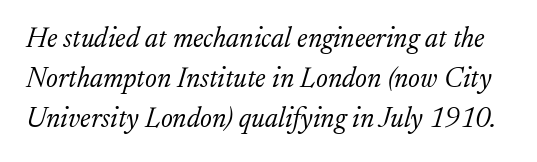
Q: Is the text bold? A: No.
Q: Is the text italic (slanted)? A: Yes, it leans right by about 17 degrees.
Q: Is the typeface a serif or a sans-serif typeface? A: Serif.
Q: Is the text underlined? A: No.
Q: Is the spacing between letters normal or unusually wide? A: Normal.
Q: Is the spacing between lines tight, normal or loose? A: Normal.
Q: Width (condensed, normal, or wide)? A: Normal.
Q: Stroke contrast? A: Low.
Q: x-height? A: Small.
Q: Monospaced? A: No.
